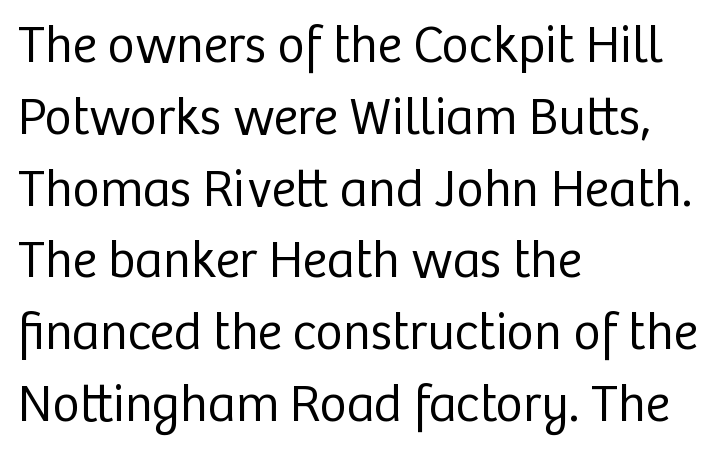
The compositor pushed each line to the left boundary. You can tell it's not italic because the verticals are truly vertical. This rendering features lettering with no underline. One glance says typical: line gaps are just what's usual.
